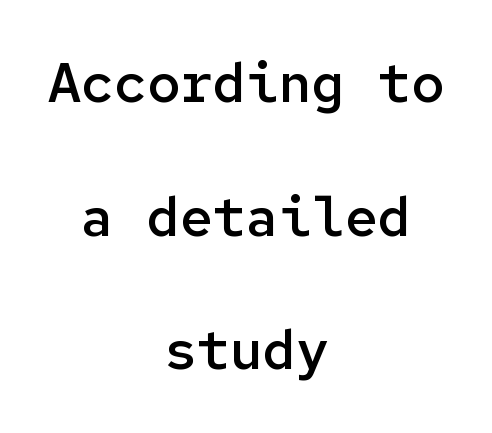
The image shows 55 px semibold sans-serif type, upright, monospaced; set centered, loose line spacing (2.43x), normal letter spacing, not underlined; low stroke contrast and a medium x-height.
